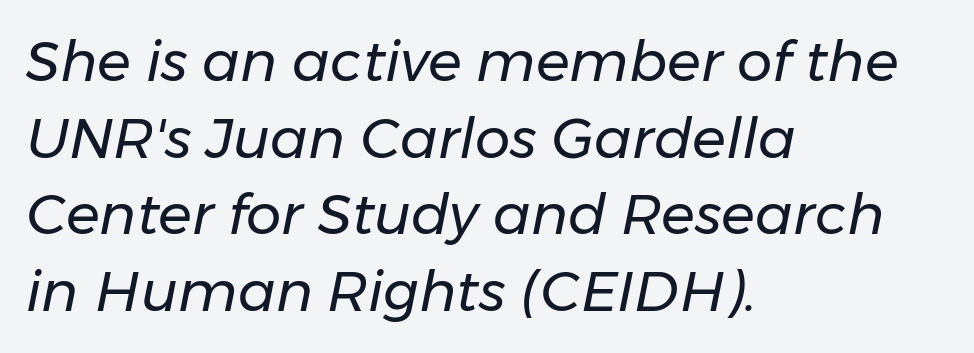
The rendering anchors every line to the left-hand side. Nobody touched the tracking dial on this one. The passage shown is typed in a proportional face where columns would drift. The cut favours lightness, reaching ordinary text weight at its darkest. Underlining? Definitely not there. Emphasis-style slanted type is in use.
